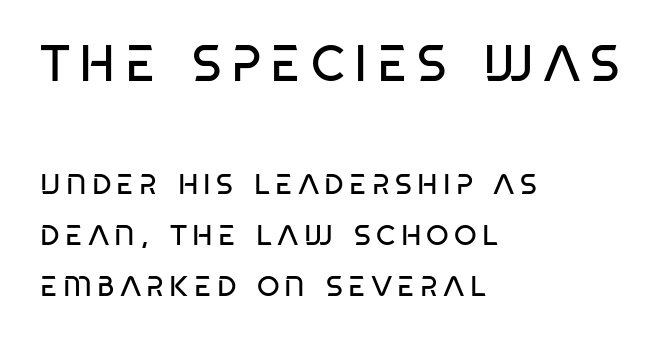
Q: Is the text bold? A: No.
Q: Is the typeface a serif or a sans-serif typeface? A: Sans-serif.
Q: Is the text underlined? A: No.
Q: How is the paragraph aligned? A: Left-aligned.
Q: Which block of text is set in a larger size, the first (top) or the second (bottom)? A: The first (top) one.
Q: Width (condensed, normal, or wide)? A: Condensed.
Q: Stroke contrast? A: Low.
Q: x-height? A: Large.
Q: Monospaced? A: No.
